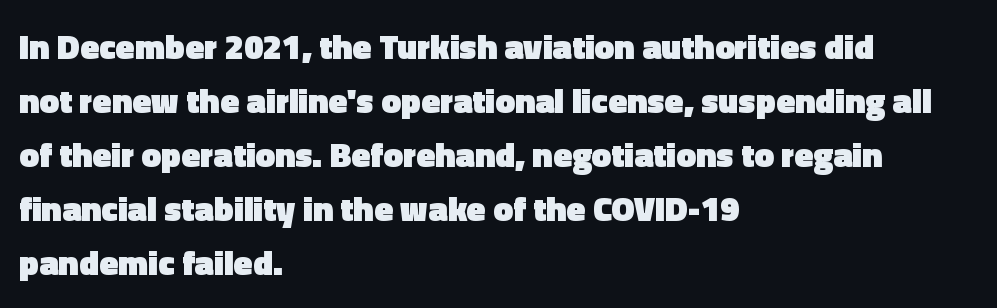
A typesetter would mark this as roman, not italic. If you measured baseline to baseline, you'd find a middling distance. Is this a sans? Yes — the strokes have no serifs. Honestly, the letter spacing is just normal — you wouldn't notice it. Think of a printed novel: that variable character pitch is what you see here.
